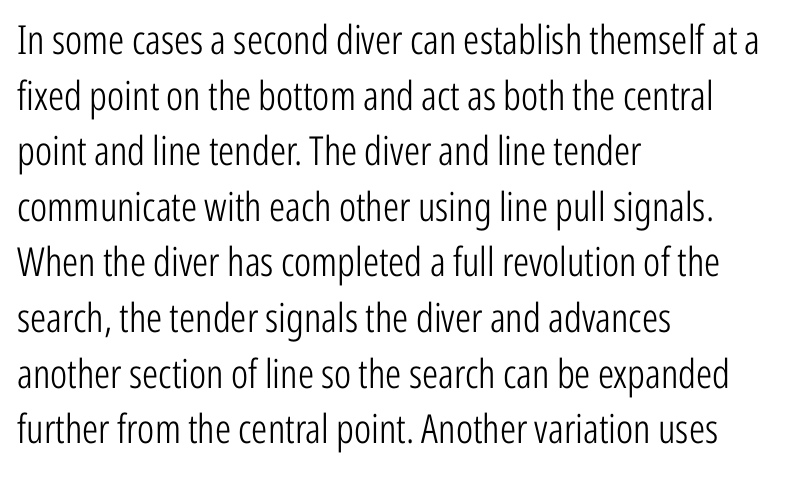
Q: Is the text bold? A: No.
Q: Is the text italic (slanted)? A: No, it is upright.
Q: Is the typeface a serif or a sans-serif typeface? A: Sans-serif.
Q: Is the text underlined? A: No.
Q: How is the paragraph aligned? A: Left-aligned.
Q: Is the spacing between letters normal or unusually wide? A: Normal.
Q: Is the spacing between lines tight, normal or loose? A: Normal.
Q: Width (condensed, normal, or wide)? A: Condensed.
Q: Stroke contrast? A: Low.
Q: x-height? A: Medium.
Q: Monospaced? A: No.
